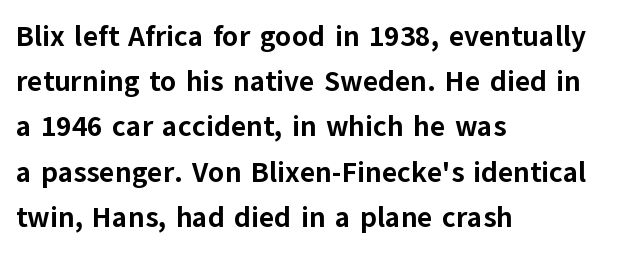
{"serif": "no", "italic": "no", "bold": "yes", "weight": "bold", "width": "normal", "stroke_contrast": "low", "x_height": "medium", "monospaced": "no", "underline": "no", "align": "left", "line_spacing": "normal", "line_spacing_ratio": 1.56, "letter_spacing": "normal", "letter_spacing_em": 0.0, "glyph_px": 29}
